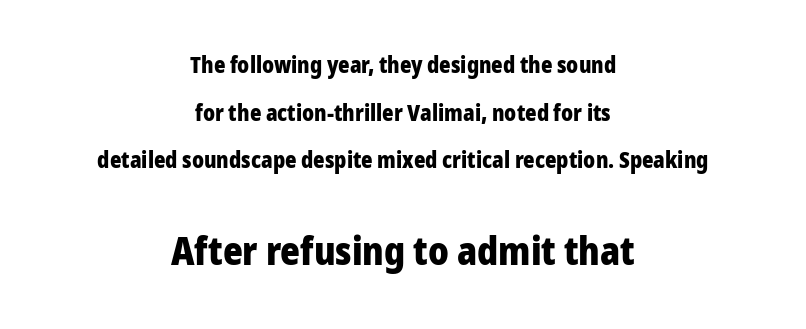
Underline: absent. The composition opens small and finishes big. Horizontally, the lines are justified to the midpoint only. Italic: no, the glyphs are upright roman. The rendering uses a large line-height, opening up the rows. Does the weight exceed regular? Yes, all the way to bold.
